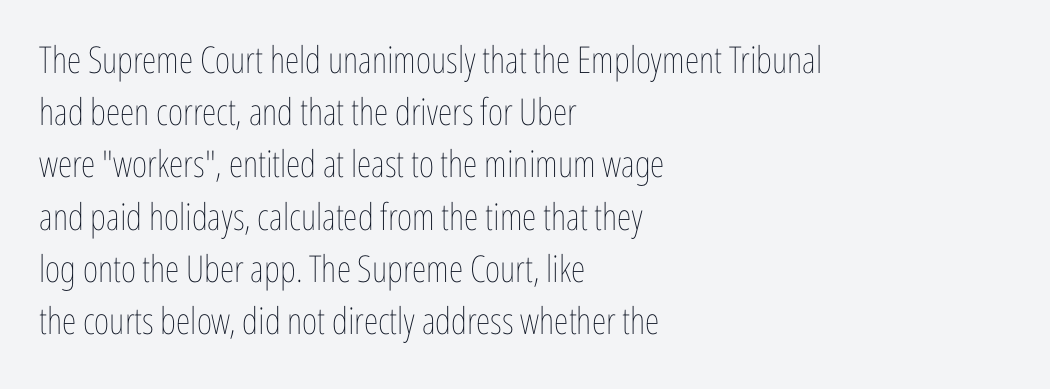
Each letter keeps its own natural width here, so spacing adapts to shape. Rendered with straight, roman letterforms. The gaps between neighbouring characters are ordinary and unremarkable. Summary of weight: not heavy and not bold. The space beneath each line is pristine and unruled.
